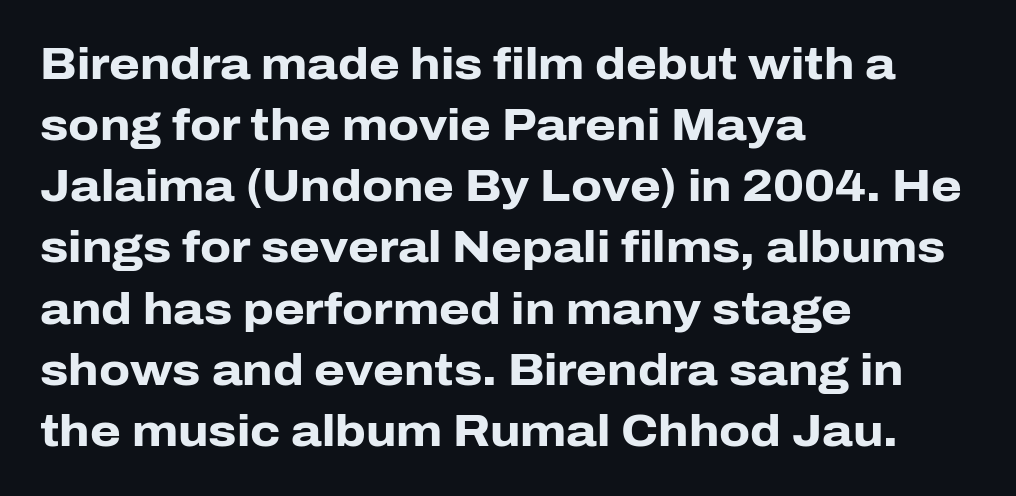
This sample uses an upright cut, with every glyph sitting square on the baseline. Each letter keeps its own natural width here, so spacing adapts to shape. These lines stack with their left ends in a neat column. The typesetting leans heavy: a genuine bold. Words float on clear page, feet unadorned. I'd call this a sans setting — the letters go barefoot.
